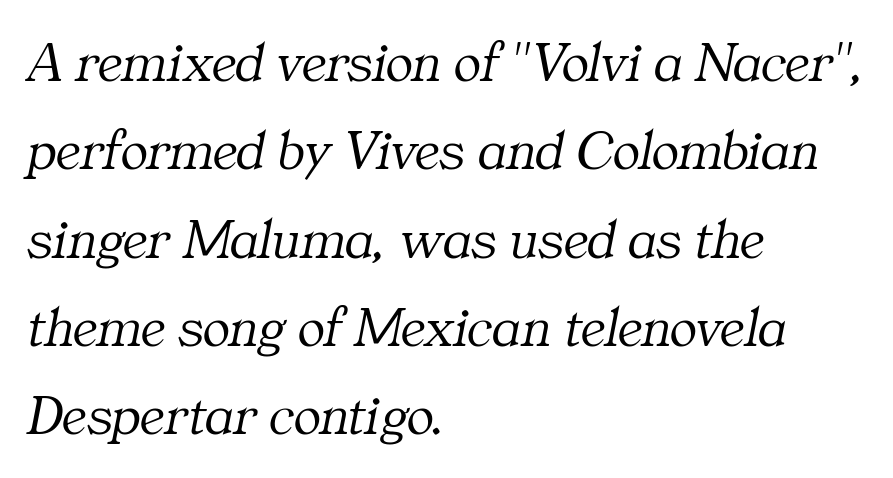
Q: Is the text bold? A: No.
Q: Is the text italic (slanted)? A: Yes, it leans right by about 11 degrees.
Q: Is the typeface a serif or a sans-serif typeface? A: Serif.
Q: Is the text underlined? A: No.
Q: How is the paragraph aligned? A: Left-aligned.
Q: Is the spacing between letters normal or unusually wide? A: Normal.
Q: Is the spacing between lines tight, normal or loose? A: Normal.
Q: Width (condensed, normal, or wide)? A: Normal.
Q: Stroke contrast? A: Medium.
Q: x-height? A: Medium.
Q: Monospaced? A: No.
